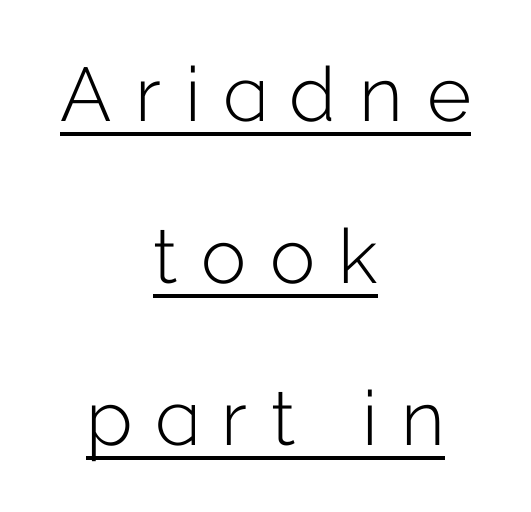
This is not heavy type; no bold has been used. A typesetter would call this proportional, since set widths differ per character. A typesetter would mark this as roman, not italic. The vertical gap from one line to the next is large. Underlined type.
